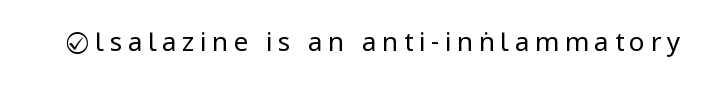
Any mark beneath the type? The region is blank. This rendering widens character spacing well past its baseline value. The typography opts for an upright posture over an oblique one. This is not heavy type; no bold has been used.
